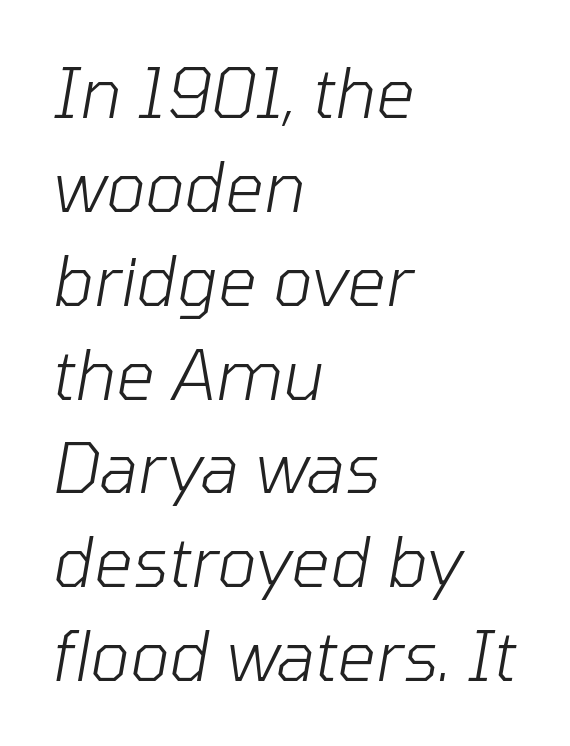
The image shows 68 px light type, italic (leaning right); set left-aligned, normal line spacing (1.38x), normal letter spacing, not underlined; low stroke contrast and a medium x-height.
